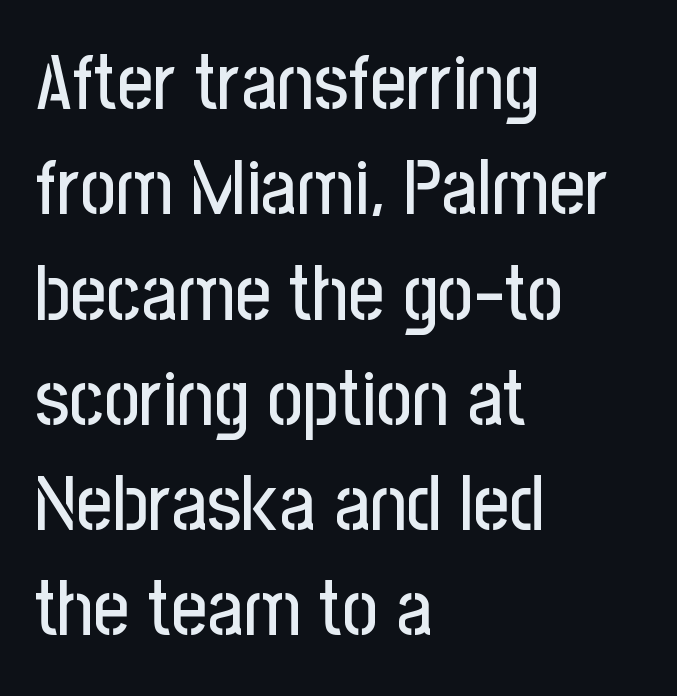
{"serif": "no", "italic": "no", "width": "condensed", "stroke_contrast": "low", "x_height": "medium", "monospaced": "no", "underline": "no", "align": "left", "line_spacing": "normal", "line_spacing_ratio": 1.35, "letter_spacing": "normal", "letter_spacing_em": 0.0, "glyph_px": 78}
